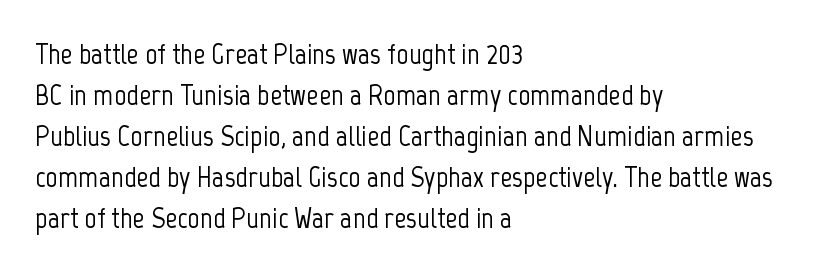
{"serif": "no", "italic": "no", "width": "condensed", "stroke_contrast": "low", "x_height": "medium", "monospaced": "no", "underline": "no", "align": "left", "line_spacing": "normal", "line_spacing_ratio": 1.37, "letter_spacing": "normal", "letter_spacing_em": 0.0, "glyph_px": 30}
